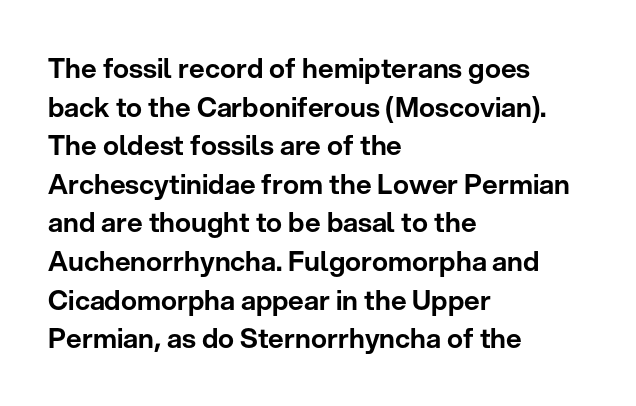
Q: Is the text italic (slanted)? A: No, it is upright.
Q: Is the text underlined? A: No.
Q: How is the paragraph aligned? A: Left-aligned.
Q: Is the spacing between letters normal or unusually wide? A: Normal.
Q: Is the spacing between lines tight, normal or loose? A: Normal.
